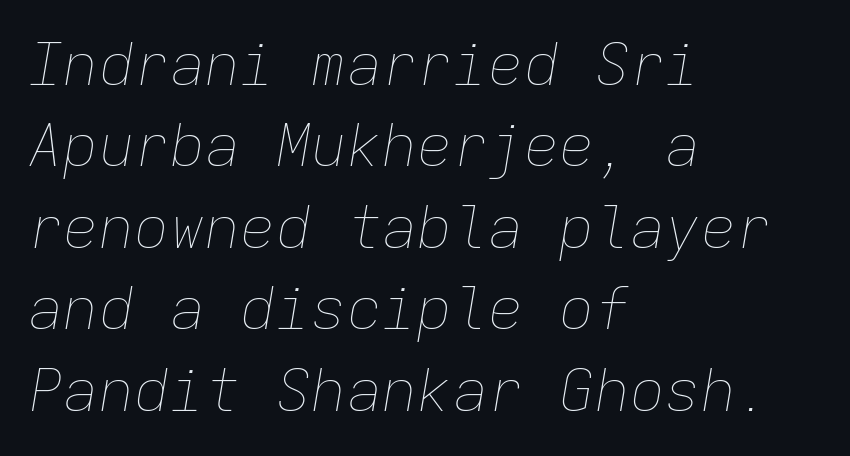
Every row of glyphs begins at an identical x-position on the left. The letters sit at their default tracking, neither squeezed nor spread. The face used here is monospaced, like something from a code editor. No chunkiness to these letters — they're not bold. This sample uses an oblique cut, with every glyph tilted off the vertical.
